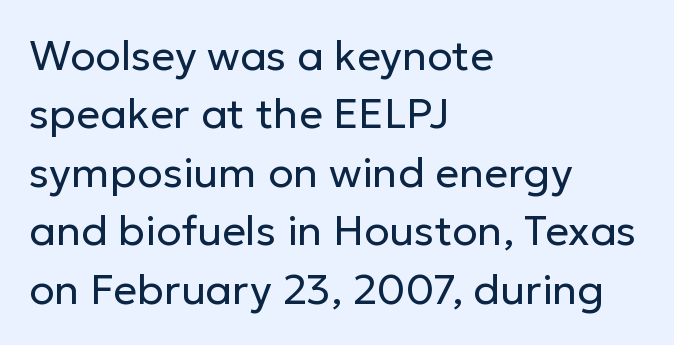
The image shows 42 px regular-weight sans-serif type, upright; set left-aligned, normal line spacing (1.39x), normal letter spacing, not underlined; low stroke contrast and a medium x-height.
